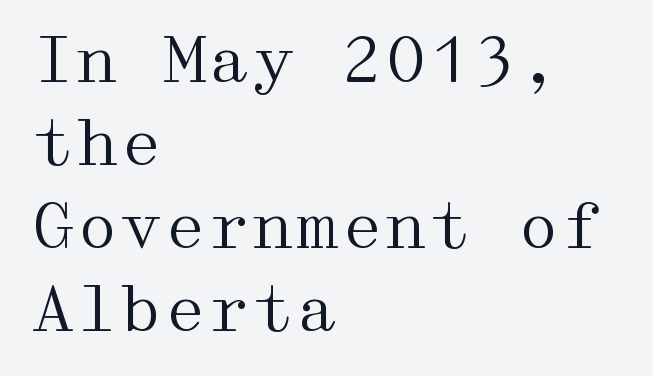
{"serif": "yes", "italic": "no", "bold": "no", "weight": "regular", "width": "wide", "stroke_contrast": "medium", "x_height": "medium", "underline": "no", "align": "left", "line_spacing": "normal", "line_spacing_ratio": 1.32, "letter_spacing": "normal", "letter_spacing_em": 0.0, "glyph_px": 63}
